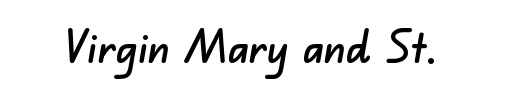
You could not count columns in this text — the font is proportionally spaced. The specimen omits any rule beneath the text block's lines. Honestly, the letter spacing is just normal — you wouldn't notice it. A typesetter would label this face a sans.
